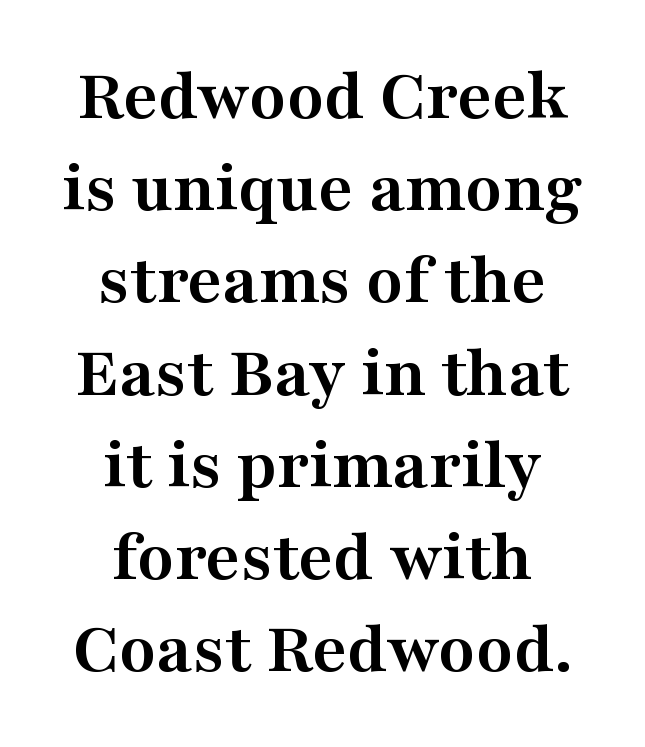
Q: Is the text bold? A: Yes.
Q: Is the text italic (slanted)? A: No, it is upright.
Q: Is the typeface a serif or a sans-serif typeface? A: Serif.
Q: Is the text underlined? A: No.
Q: How is the paragraph aligned? A: Centered.
Q: Is the spacing between letters normal or unusually wide? A: Normal.
Q: Width (condensed, normal, or wide)? A: Wide.
Q: Stroke contrast? A: Medium.
Q: x-height? A: Medium.
Q: Monospaced? A: No.
